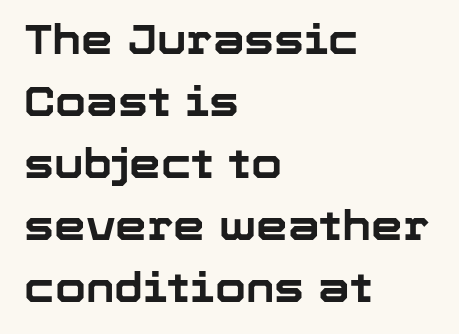
The image shows 40 px bold sans-serif type, upright; set left-aligned, normal line spacing (1.55x), normal letter spacing, not underlined; low stroke contrast and a medium x-height.
